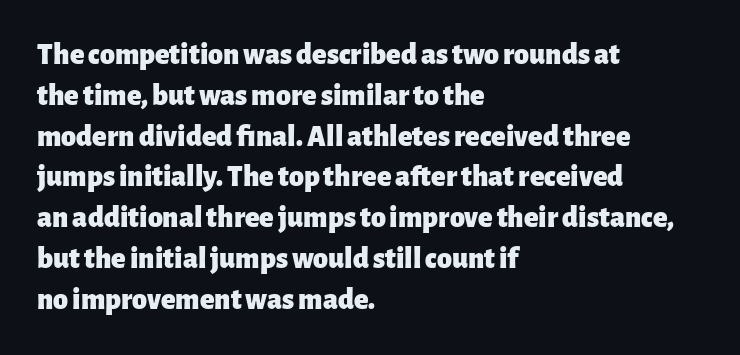
Glyph-to-glyph distance matches everyday printed text. Typographically, this falls in the sans-serif category. If you measured baseline to baseline, you'd find a middling distance. How heavy is the stroke? Heavy — this is a bold. It's the straight-up-and-down kind of type.
